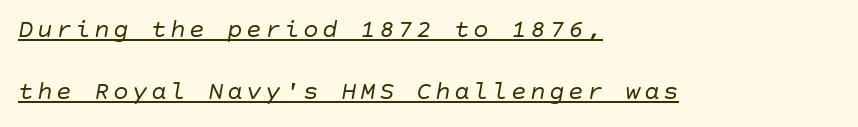
The image shows 26 px text type, italic (leaning right); set left-aligned, loose line spacing (2.4x), underlined.
